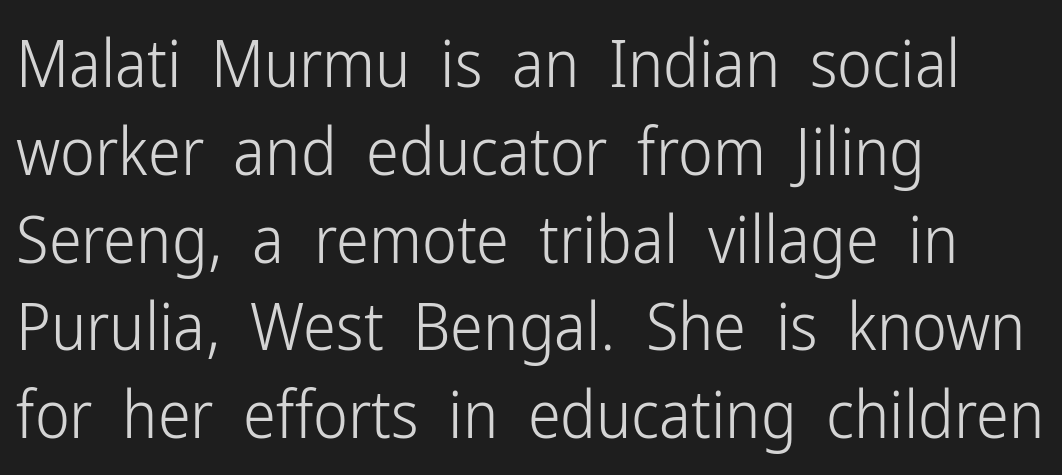
Weight class: somewhere from thin through regular. The paragraph shown leans on its left margin. Whoever set this chose a conventional vertical rhythm. Character widths vary here, with narrow letters taking less room than wide ones. These lines were composed using upright roman letters. Has an underline been added? It has not.
